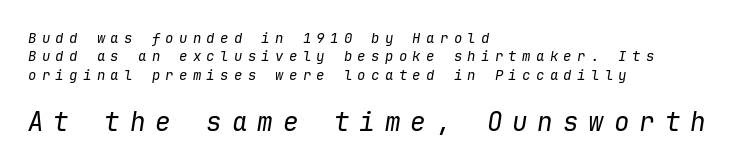
Compared with a centered layout, this one pins lines to the left instead. The characters are drawn with everyday or finer stroke widths. Yep, that's italic — everything's leaning. Has an underline been added? It has not. Reading down the column, the eye jumps a familiar distance to each next line.
